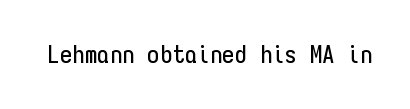
Q: Is the text italic (slanted)? A: No, it is upright.
Q: Is the text underlined? A: No.
Q: Is the spacing between letters normal or unusually wide? A: Normal.
